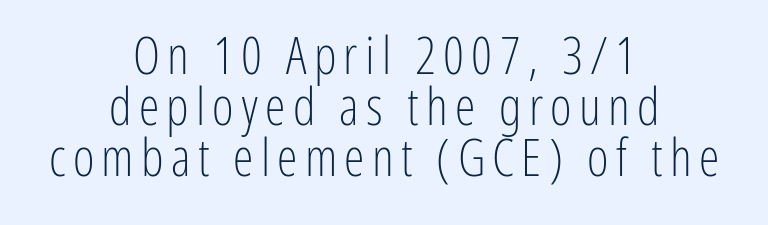
Q: Is the text bold? A: No.
Q: Is the text italic (slanted)? A: No, it is upright.
Q: Is the typeface a serif or a sans-serif typeface? A: Sans-serif.
Q: Is the text underlined? A: No.
Q: How is the paragraph aligned? A: Centered.
Q: Is the spacing between lines tight, normal or loose? A: Tight.
Q: Width (condensed, normal, or wide)? A: Condensed.
Q: Stroke contrast? A: Low.
Q: x-height? A: Medium.
Q: Monospaced? A: No.
